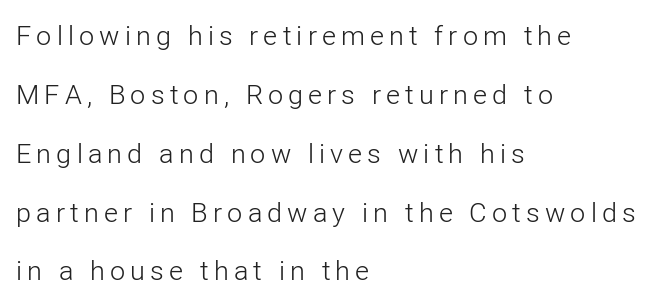
{"italic": "no", "bold": "no", "underline": "no", "align": "left", "line_spacing": "loose", "line_spacing_ratio": 2.18, "glyph_px": 27}
